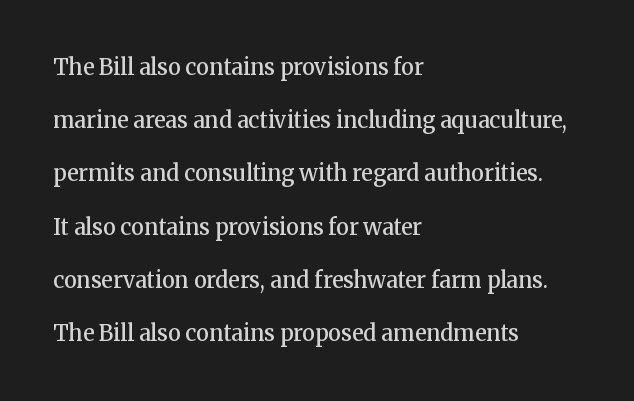
{"italic": "no", "bold": "semi", "underline": "no", "align": "left", "line_spacing": "loose", "line_spacing_ratio": 2.42, "letter_spacing": "normal", "letter_spacing_em": 0.0, "glyph_px": 22}
